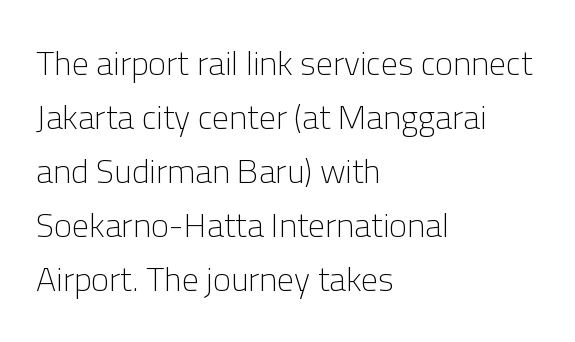
Q: Is the text bold? A: No.
Q: Is the text italic (slanted)? A: No, it is upright.
Q: Is the typeface a serif or a sans-serif typeface? A: Sans-serif.
Q: Is the text underlined? A: No.
Q: How is the paragraph aligned? A: Left-aligned.
Q: Is the spacing between letters normal or unusually wide? A: Normal.
Q: Is the spacing between lines tight, normal or loose? A: Normal.
Q: Width (condensed, normal, or wide)? A: Normal.
Q: Stroke contrast? A: Low.
Q: x-height? A: Medium.
Q: Monospaced? A: No.
